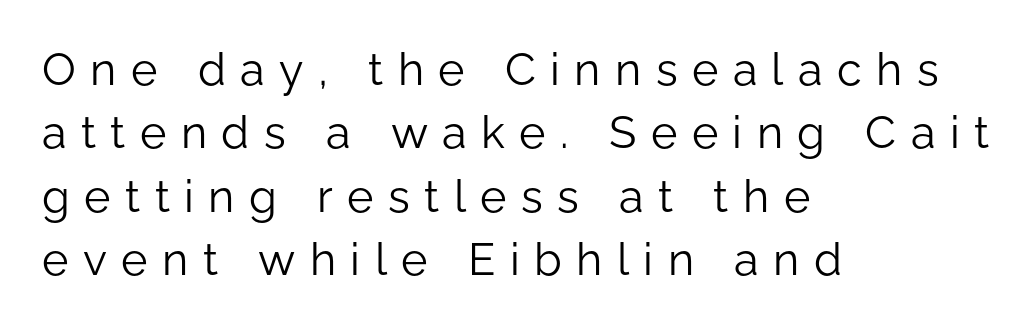
Loose tracking; the words dissolve into strings of separated letters. Classification — sans serif. Ascenders rise straight up at ninety degrees. Descenders are the only things crossing below the line. Leading: standard. Heaviness? Minimal to ordinary, like unemphasized prose.
